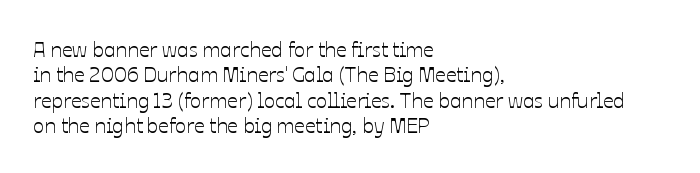
The image shows 21 px text type, upright; set left-aligned, line spacing 1.21x, normal letter spacing, not underlined.
